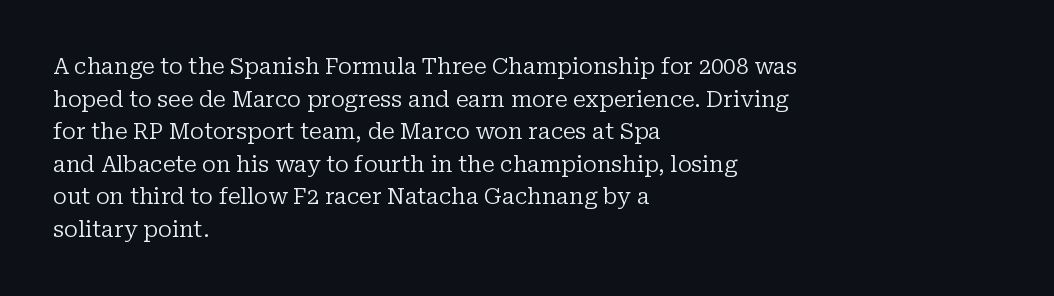
Q: Is the text bold? A: No.
Q: Is the text italic (slanted)? A: No, it is upright.
Q: Is the text underlined? A: No.
Q: How is the paragraph aligned? A: Left-aligned.
Q: Is the spacing between letters normal or unusually wide? A: Normal.
Q: Is the spacing between lines tight, normal or loose? A: Normal.
